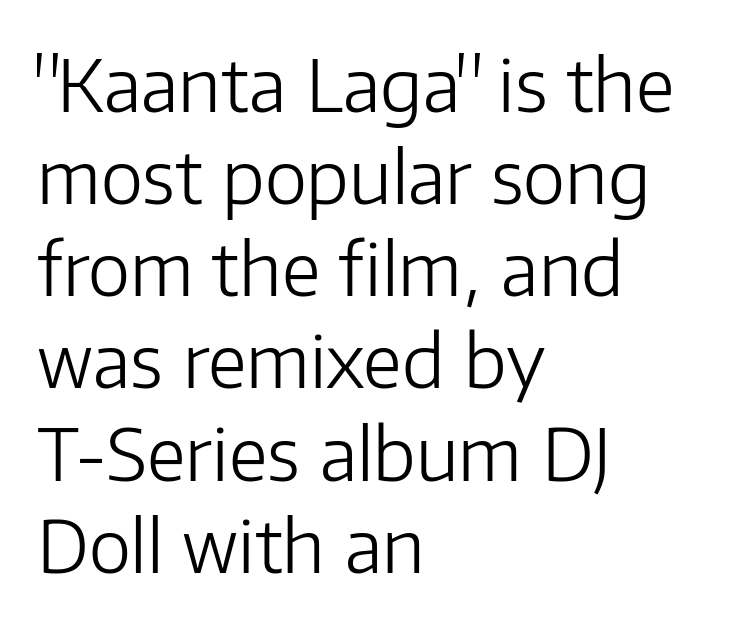
Characters follow at the spacing the type designer built in. If you drew a ruler down the left edge, every line would touch it. Here the designer chose a conventional face with non-uniform glyph widths. This is not heavy type; no bold has been used.
